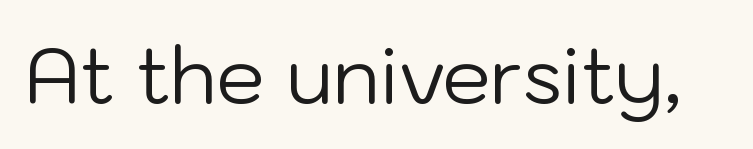
The typeface has the unassuming heft of standard copy or less. In terms of posture, this sample is upright. Students, note that the glyphs here touch the page at normal intervals. A clean baseline with only descenders dipping below it.
